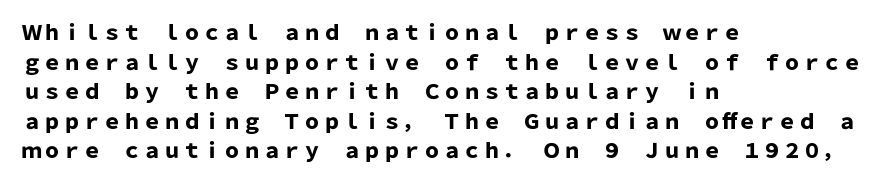
{"italic": "no", "bold": "yes", "underline": "no", "align": "left", "line_spacing": "normal", "line_spacing_ratio": 1.48, "letter_spacing": "normal", "letter_spacing_em": 0.0, "glyph_px": 20}
